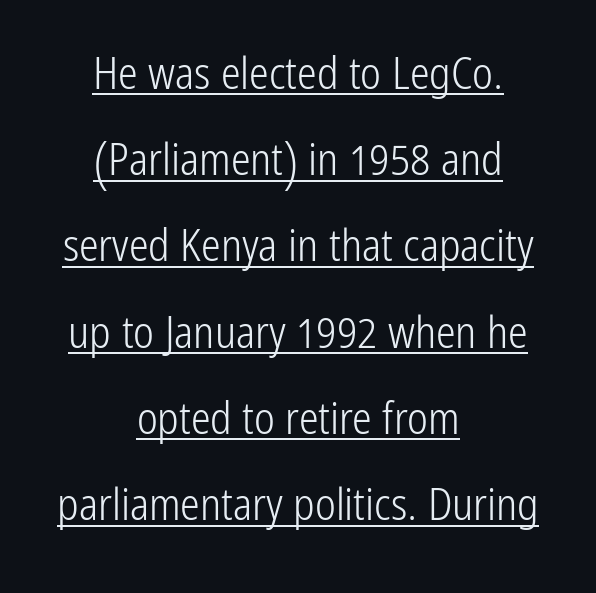
The vertical gap from one line to the next is large. Posture: straight, roman, zero tilt. In terms of letterspacing, this is plain default setting. A quiet, ordinary-to-light weight characterises the typeface. Note the varied advance widths — an 'i' is clearly narrower than an 'm'.
